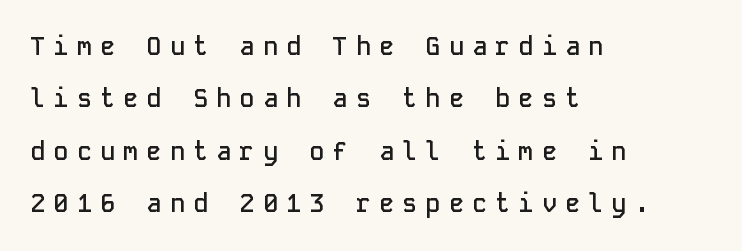
{"italic": "no", "bold": "semi", "underline": "no", "align": "left", "line_spacing": "loose", "line_spacing_ratio": 2.1, "letter_spacing": "wide", "letter_spacing_em": 0.33, "glyph_px": 25}
